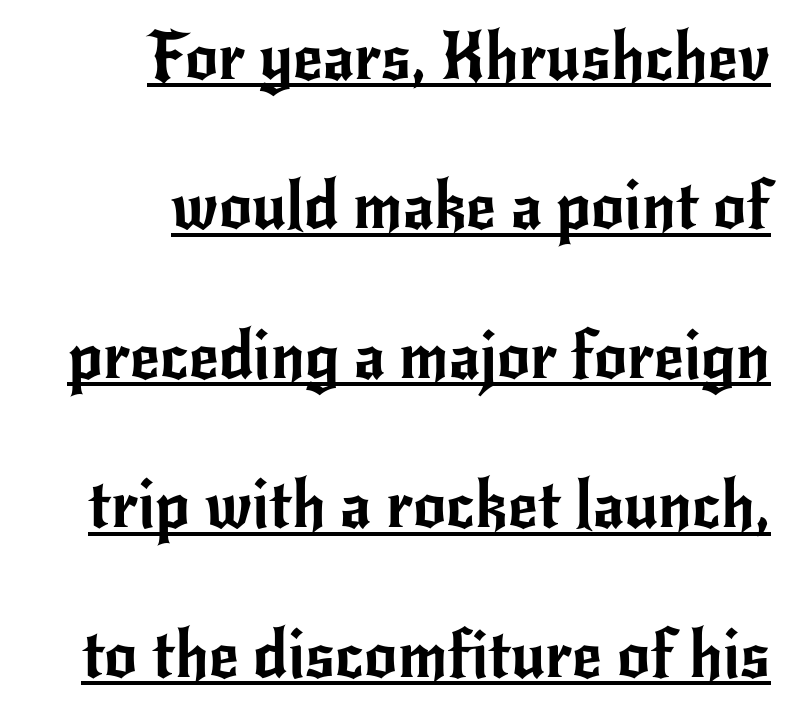
The image shows 65 px sans-serif type, upright; set right-aligned, loose line spacing (2.3x), normal letter spacing, underlined; low stroke contrast and a small x-height.
